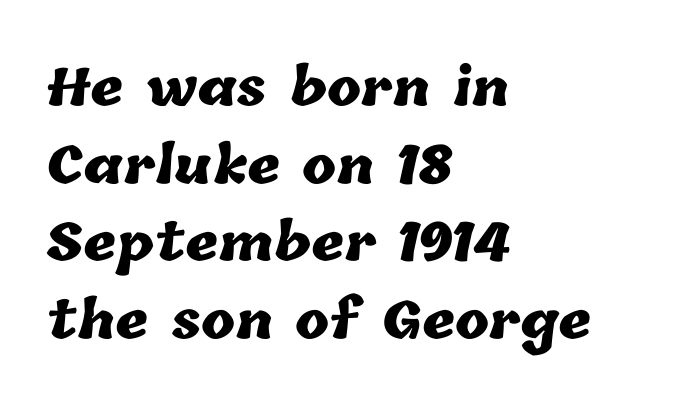
Q: Is the text bold? A: Yes.
Q: Is the text underlined? A: No.
Q: How is the paragraph aligned? A: Left-aligned.
Q: Is the spacing between letters normal or unusually wide? A: Normal.
Q: Is the spacing between lines tight, normal or loose? A: Normal.
Q: Width (condensed, normal, or wide)? A: Normal.
Q: Stroke contrast? A: Low.
Q: x-height? A: Medium.
Q: Monospaced? A: No.
